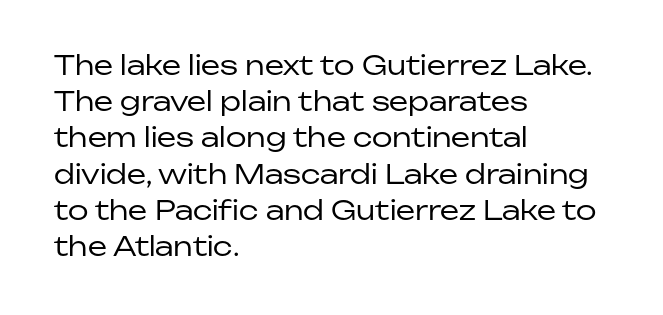
The strokes carry an ordinary text weight at most. Teacher's note: observe the even left margin — that is flush-left alignment. The lines sit at an ordinary, default distance from one another. Does extra space separate the letters? No, they use regular spacing. Posture: vertical. The specimen omits any rule beneath the text block's lines.
